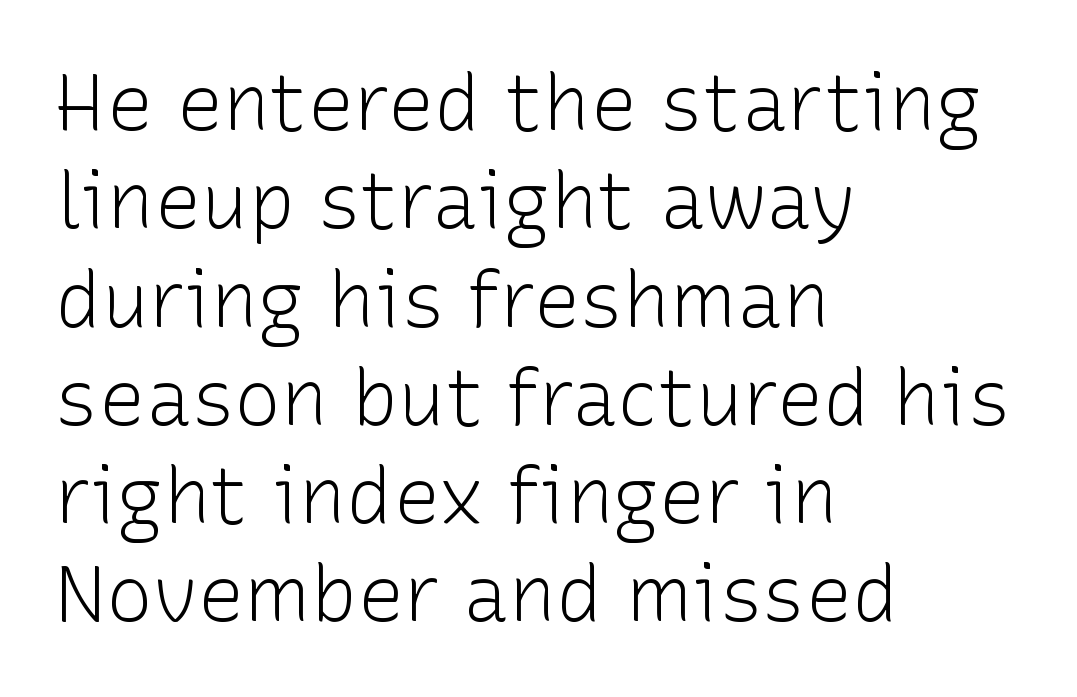
Horizontal bands of white between lines are of average thickness. The letters sit at their default tracking, neither squeezed nor spread. Stroke mass is kept to a normal reading level or below. Every character sits straight up, as roman type does. Proportional: the letters do not fall into vertical columns. The setting favours the left margin, as ordinary paragraphs usually do.
